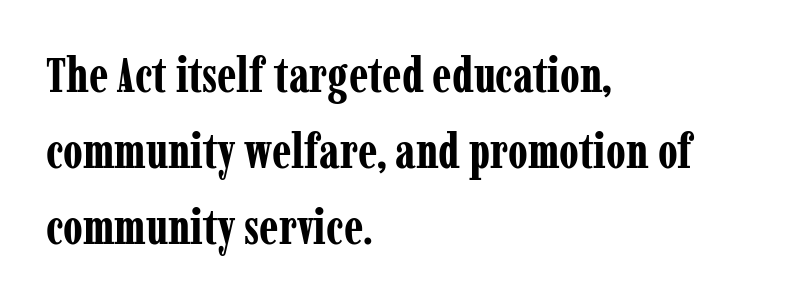
The image shows 48 px bold, condensed serif type, upright; set left-aligned, normal line spacing (1.58x), normal letter spacing, not underlined; low stroke contrast and a medium x-height.
